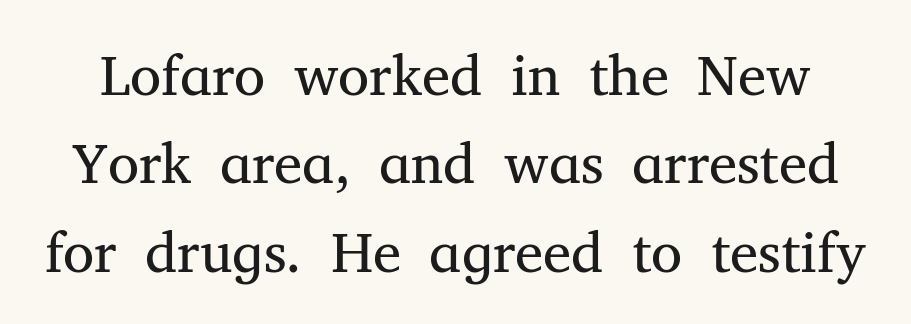
{"serif": "yes", "italic": "no", "bold": "no", "weight": "regular", "width": "normal", "stroke_contrast": "medium", "x_height": "medium", "monospaced": "no", "underline": "no", "line_spacing": "normal", "line_spacing_ratio": 1.55, "letter_spacing": "normal", "letter_spacing_em": 0.0, "glyph_px": 57}
